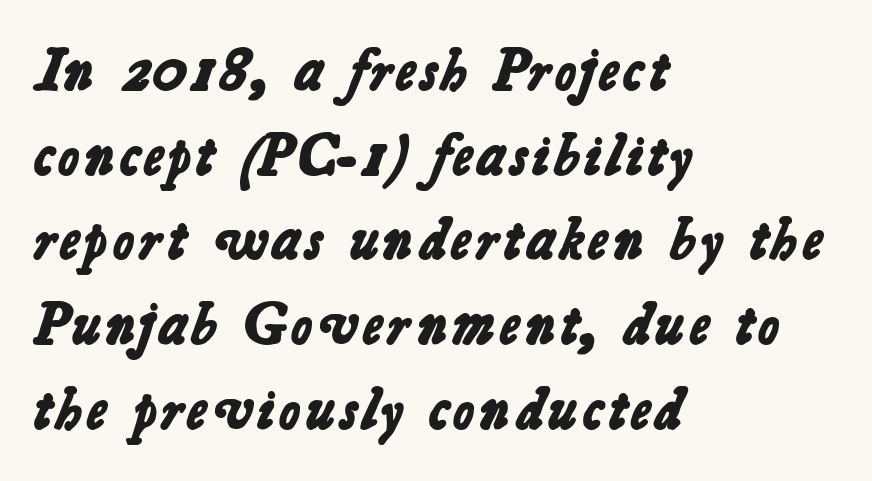
The image shows 58 px bold sans-serif type; set left-aligned, normal line spacing (1.46x), normal letter spacing, not underlined; low stroke contrast and a medium x-height.
